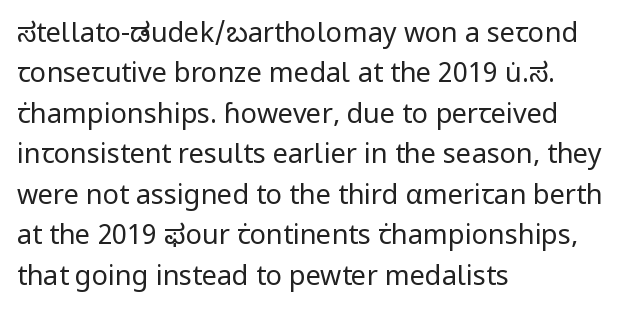
{"italic": "no", "bold": "no", "underline": "no", "align": "left", "line_spacing": "normal", "line_spacing_ratio": 1.5, "letter_spacing": "normal", "letter_spacing_em": 0.0, "glyph_px": 27}
